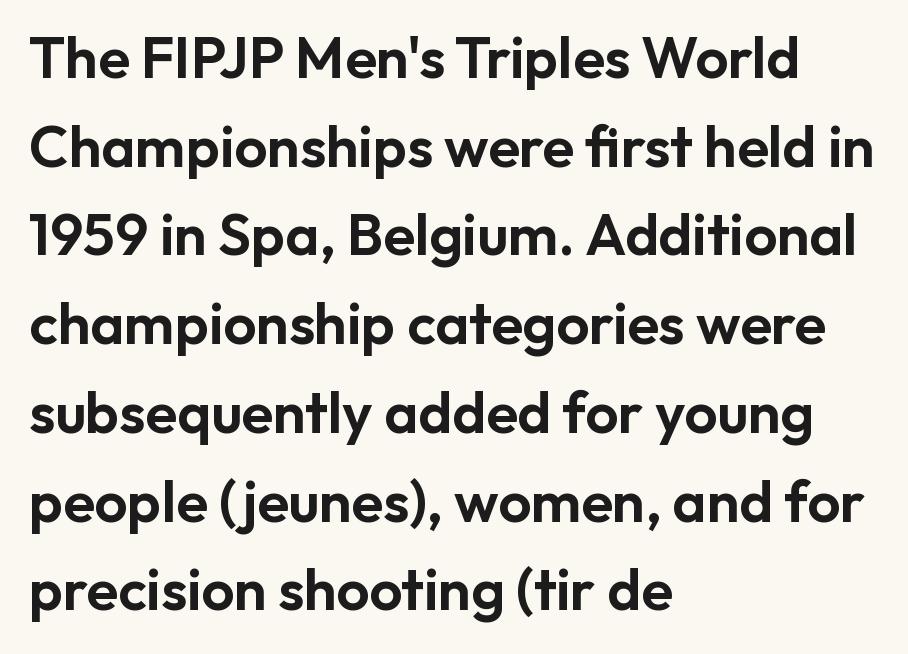
Does extra space separate the letters? No, they use regular spacing. The strip under each line holds only bare page. Posture: upright roman. The passage shown is typed in a proportional face where columns would drift. Grotesque or geometric, the face here clearly has no serifs.
